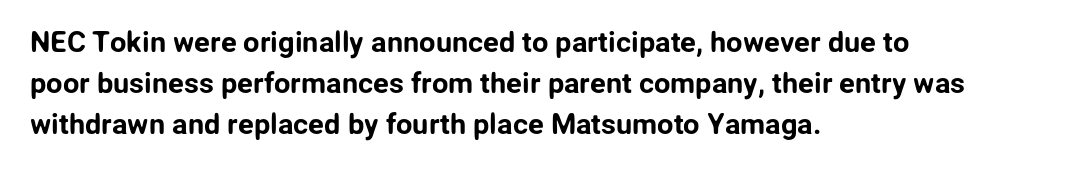
The image shows 29 px sans-serif type, upright; set left-aligned, normal line spacing (1.41x), normal letter spacing, not underlined; low stroke contrast and a medium x-height.
